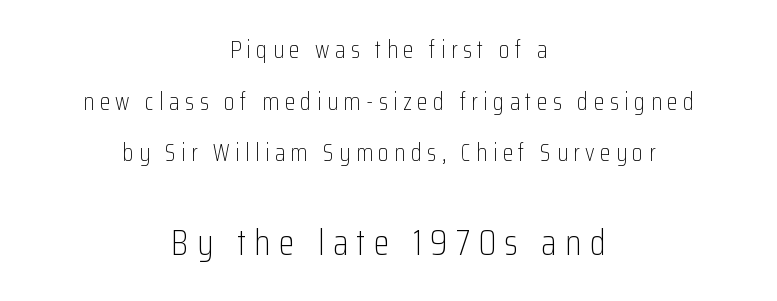
Visually the block forms a symmetrical silhouette, jagged on both flanks. The lines are spread far apart with generous leading. Look at the tracking — it's clearly loosened, letters drifting apart. Proportional: the letters do not fall into vertical columns. Stroke mass is kept to a normal reading level or below. You get the small type first, then a jump to larger type.
